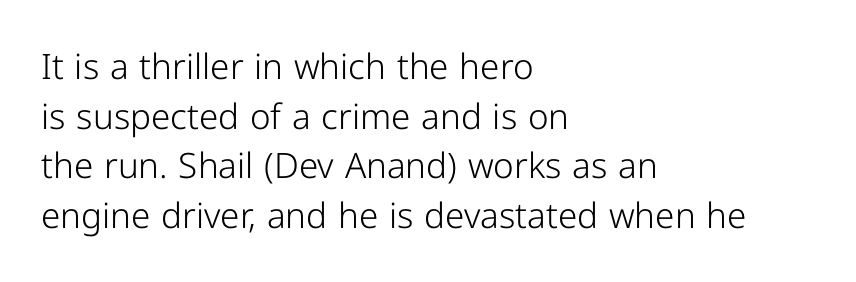
Q: Is the text bold? A: No.
Q: Is the text italic (slanted)? A: No, it is upright.
Q: Is the typeface a serif or a sans-serif typeface? A: Sans-serif.
Q: Is the text underlined? A: No.
Q: How is the paragraph aligned? A: Left-aligned.
Q: Is the spacing between letters normal or unusually wide? A: Normal.
Q: Is the spacing between lines tight, normal or loose? A: Normal.
Q: Width (condensed, normal, or wide)? A: Normal.
Q: Stroke contrast? A: Low.
Q: x-height? A: Medium.
Q: Monospaced? A: No.
